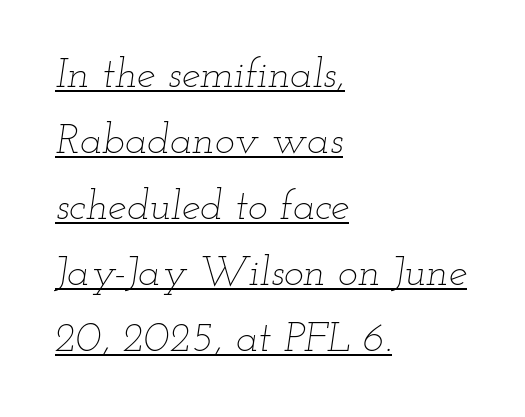
{"italic": "yes", "lean": "right", "slant_degrees": 12, "bold": "no", "weight": "thin", "width": "wide", "stroke_contrast": "low", "x_height": "small", "monospaced": "no", "underline": "yes", "align": "left", "line_spacing": "normal", "line_spacing_ratio": 1.57, "letter_spacing": "normal", "letter_spacing_em": 0.0, "glyph_px": 42}
